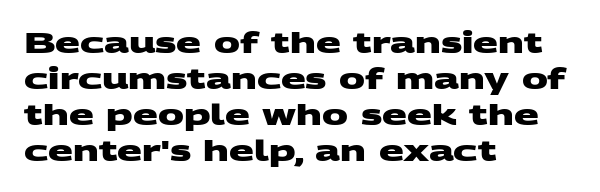
The image shows 29 px heavy, wide sans-serif type; set left-aligned, line spacing 1.24x, normal letter spacing, not underlined; medium stroke contrast and a large x-height.
